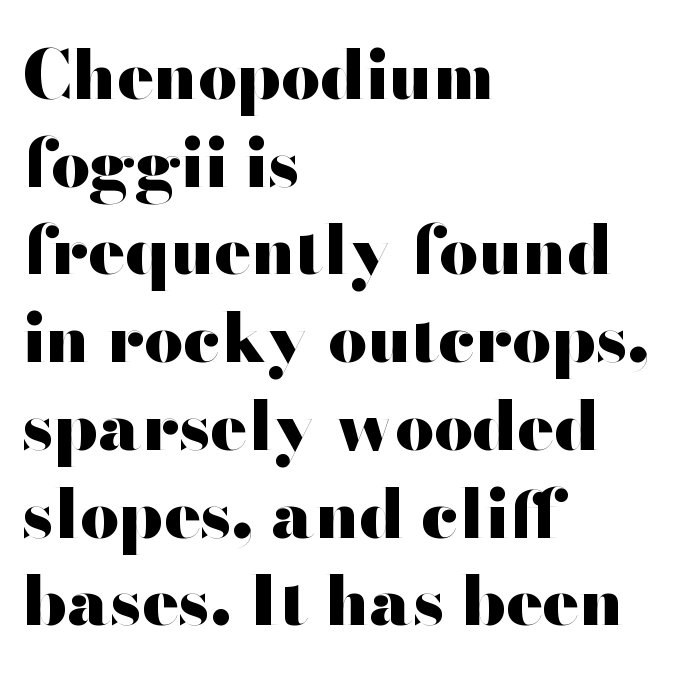
Q: Is the text bold? A: Yes.
Q: Is the text italic (slanted)? A: No, it is upright.
Q: Is the typeface a serif or a sans-serif typeface? A: Sans-serif.
Q: Is the text underlined? A: No.
Q: How is the paragraph aligned? A: Left-aligned.
Q: Is the spacing between letters normal or unusually wide? A: Normal.
Q: Is the spacing between lines tight, normal or loose? A: Normal.
Q: Width (condensed, normal, or wide)? A: Wide.
Q: Stroke contrast? A: High.
Q: x-height? A: Small.
Q: Monospaced? A: No.
